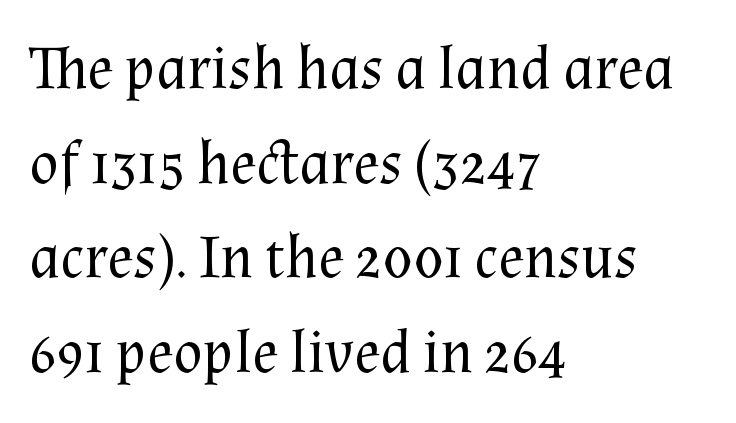
Beneath every word, the page is bare. The rows are spaced the way most documents space them. A classic flush-left, rag-right setting is used for this passage.
